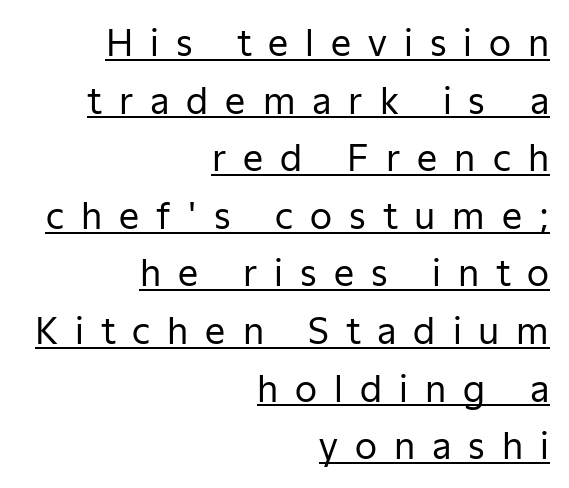
A typesetter would call this leading conventional body-copy spacing. This sample uses a sans-serif face. In designer terms, the underline attribute is active on this setting. Stem width sits at or under what a default text font uses. Short note: letters widely spaced.
